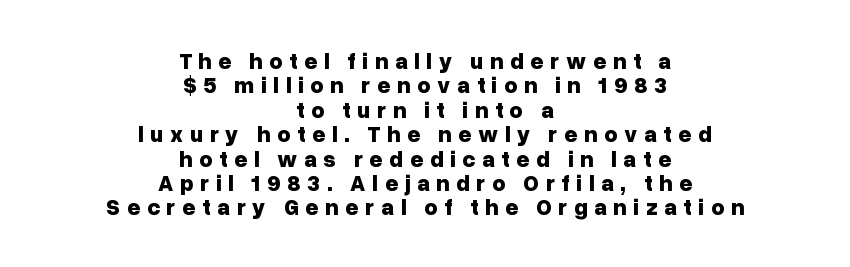
{"italic": "no", "bold": "yes", "underline": "no", "align": "center", "line_spacing": "tight", "line_spacing_ratio": 1.06, "letter_spacing": "wide", "letter_spacing_em": 0.28, "glyph_px": 23}
